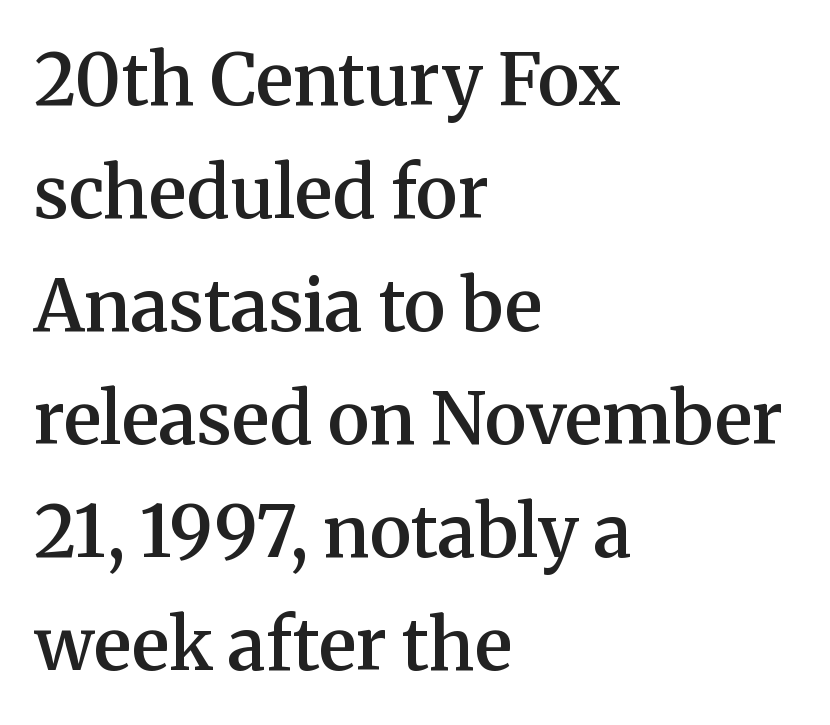
{"serif": "yes", "italic": "no", "bold": "semi", "weight": "semibold", "width": "normal", "stroke_contrast": "medium", "x_height": "medium", "monospaced": "no", "underline": "no", "align": "left", "line_spacing": "normal", "line_spacing_ratio": 1.57, "letter_spacing": "normal", "letter_spacing_em": 0.0, "glyph_px": 72}
